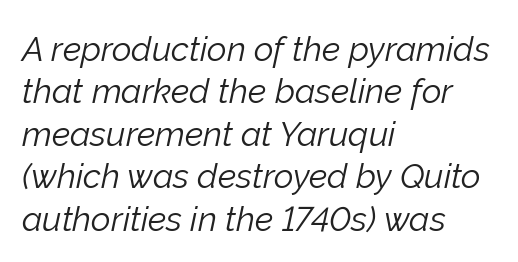
The image shows 34 px light type, italic (leaning right); set left-aligned, normal line spacing (1.25x), normal letter spacing, not underlined; low stroke contrast and a medium x-height.
